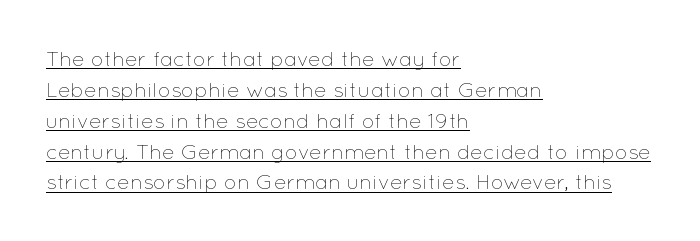
In designer terms, the underline attribute is active on this setting. Compared with a centered layout, this one pins lines to the left instead. Leading: standard. The letterforms sit at book weight or below. The horizontal fit of the characters is conventional and even.
